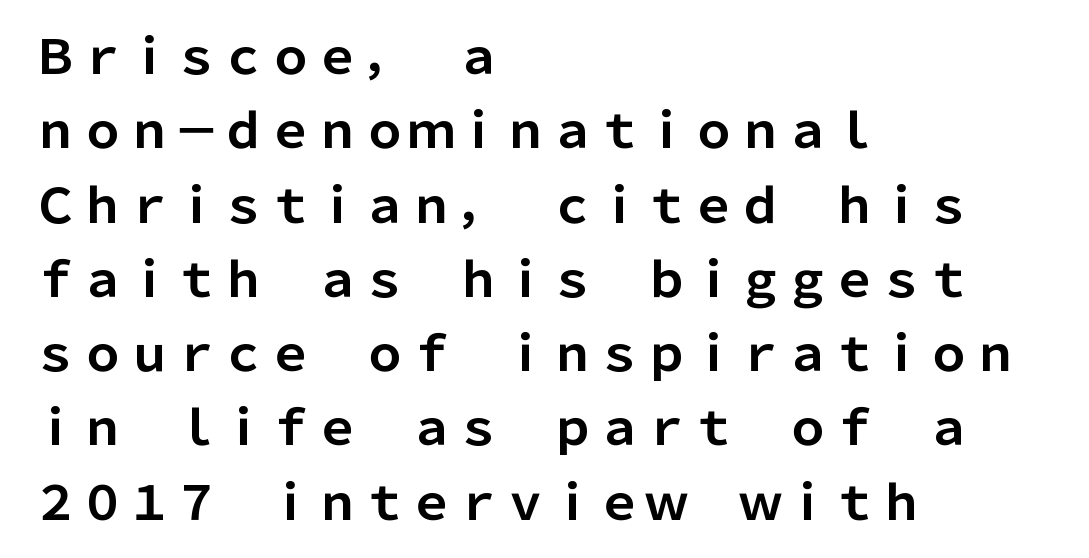
Letter spacing: default. This rendering features lettering with no underline. The lettering holds an erect, upright posture throughout. The designer left line spacing at the default.
